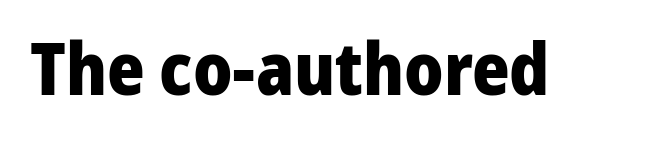
Every stem runs plumb, perpendicular to the baseline. The strip under each line holds only bare page. Proportional: the letters do not fall into vertical columns. This rendering employs a face without finishing strokes, i.e., a sans-serif. Is the type bold? Yes — the strokes are clearly thick and heavy.
